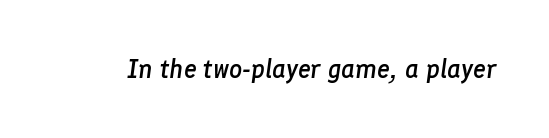
The image shows 26 px text type, italic (leaning right); set normal letter spacing, not underlined.
